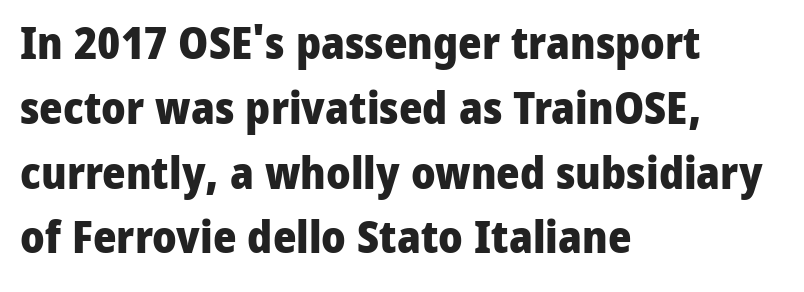
{"serif": "no", "italic": "no", "bold": "yes", "weight": "heavy", "width": "normal", "stroke_contrast": "low", "x_height": "medium", "monospaced": "no", "underline": "no", "align": "left", "line_spacing": "normal", "line_spacing_ratio": 1.44, "letter_spacing": "normal", "letter_spacing_em": 0.0, "glyph_px": 45}
